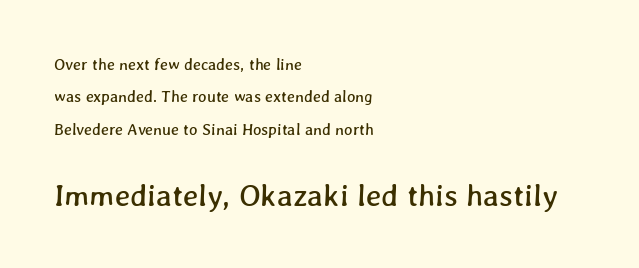
Q: Is the text underlined? A: No.
Q: How is the paragraph aligned? A: Left-aligned.
Q: Is the spacing between letters normal or unusually wide? A: Normal.
Q: Is the spacing between lines tight, normal or loose? A: Loose.
Q: Which block of text is set in a larger size, the first (top) or the second (bottom)? A: The second (bottom) one.
Q: Width (condensed, normal, or wide)? A: Normal.
Q: Stroke contrast? A: Low.
Q: x-height? A: Medium.
Q: Monospaced? A: No.
